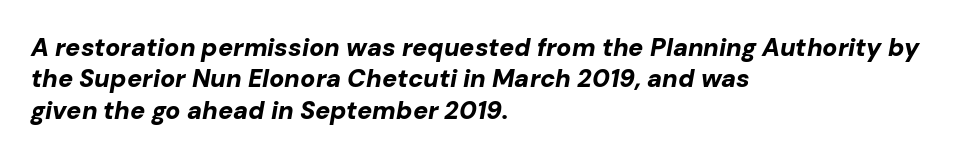
{"italic": "yes", "lean": "right", "slant_degrees": 10, "bold": "yes", "underline": "no", "align": "left", "line_spacing": "normal", "line_spacing_ratio": 1.26, "letter_spacing": "normal", "letter_spacing_em": 0.0, "glyph_px": 25}
